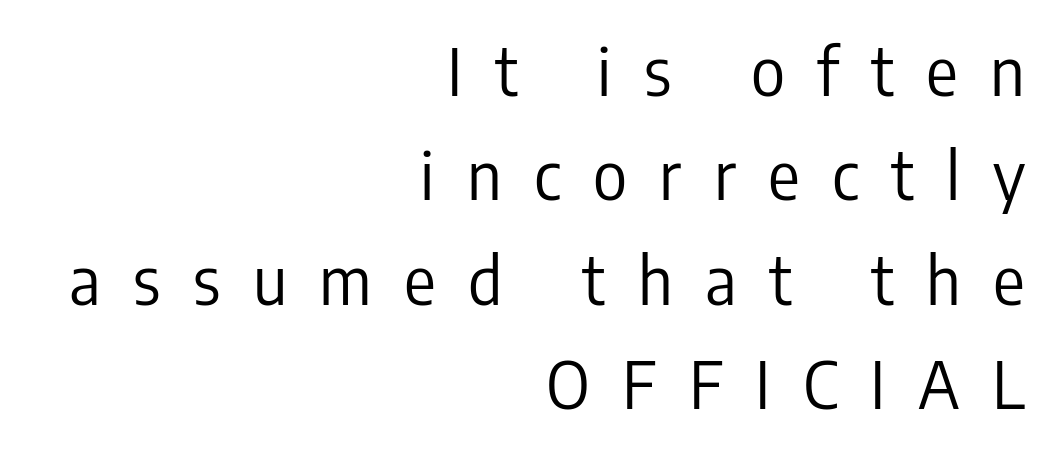
The image shows 66 px regular-weight, condensed sans-serif type, upright; set right-aligned, normal line spacing (1.58x), unusually wide letter spacing (+0.49 em), not underlined; low stroke contrast and a medium x-height.
